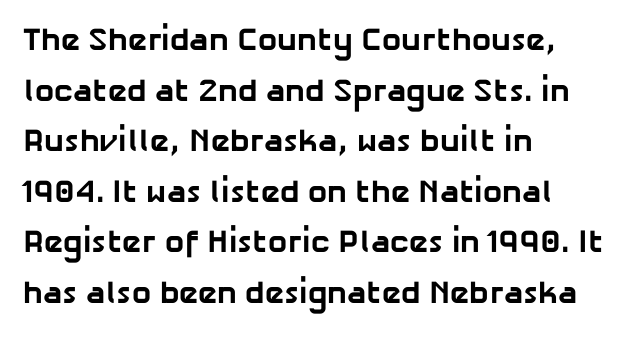
Each letter keeps its own natural width here, so spacing adapts to shape. How would I describe the line gaps? Plain and ordinary. Note: no serifs on the glyphs. There is no visible air inserted between adjacent glyphs.
